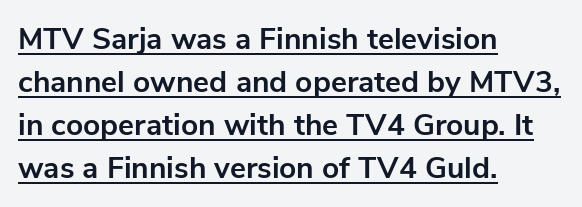
{"serif": "no", "italic": "no", "bold": "yes", "weight": "bold", "width": "normal", "stroke_contrast": "low", "x_height": "medium", "monospaced": "no", "underline": "yes", "align": "left", "line_spacing": "normal", "line_spacing_ratio": 1.43, "letter_spacing": "normal", "letter_spacing_em": 0.0, "glyph_px": 30}
